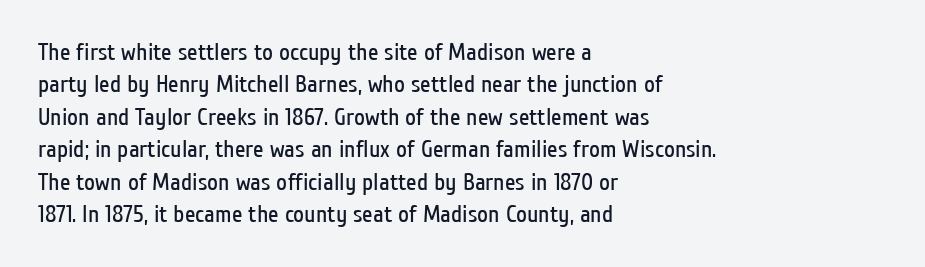
Q: Is the text bold? A: No.
Q: Is the text italic (slanted)? A: No, it is upright.
Q: Is the text underlined? A: No.
Q: How is the paragraph aligned? A: Left-aligned.
Q: Is the spacing between letters normal or unusually wide? A: Normal.
Q: Is the spacing between lines tight, normal or loose? A: Normal.
